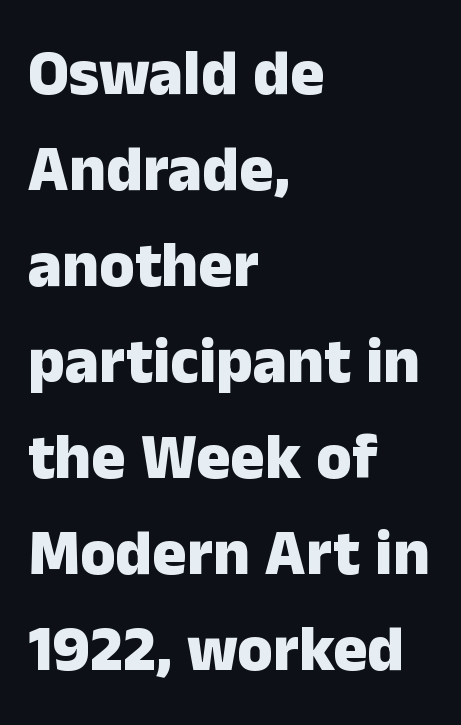
The image shows 64 px heavy sans-serif type, upright; set left-aligned, normal line spacing (1.5x), normal letter spacing, not underlined; low stroke contrast and a medium x-height.
